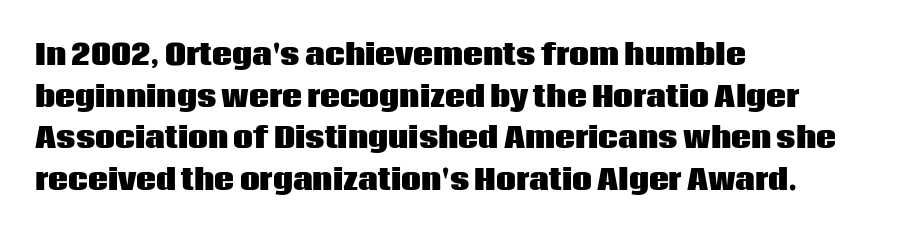
The image shows 28 px heavy sans-serif type, upright; set left-aligned, normal line spacing (1.49x), normal letter spacing, not underlined; low stroke contrast and a large x-height.
